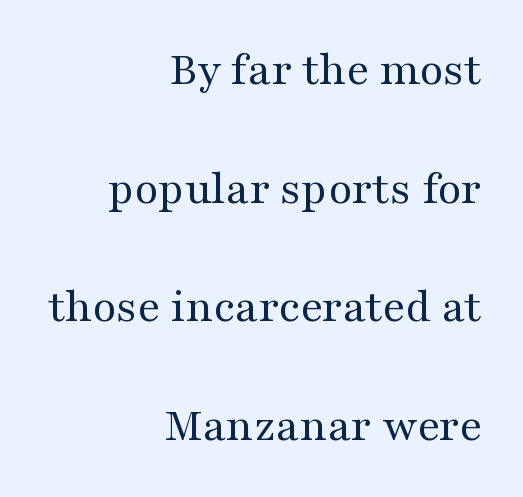
{"serif": "yes", "italic": "no", "bold": "no", "weight": "regular", "width": "wide", "stroke_contrast": "medium", "x_height": "medium", "monospaced": "no", "underline": "no", "align": "right", "line_spacing": "loose", "line_spacing_ratio": 2.47, "letter_spacing": "normal", "letter_spacing_em": 0.0, "glyph_px": 48}
